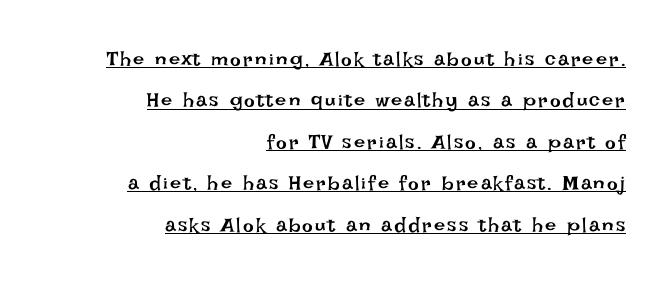
{"italic": "no", "bold": "no", "underline": "yes", "align": "right", "line_spacing": "loose", "line_spacing_ratio": 2.07, "glyph_px": 20}
